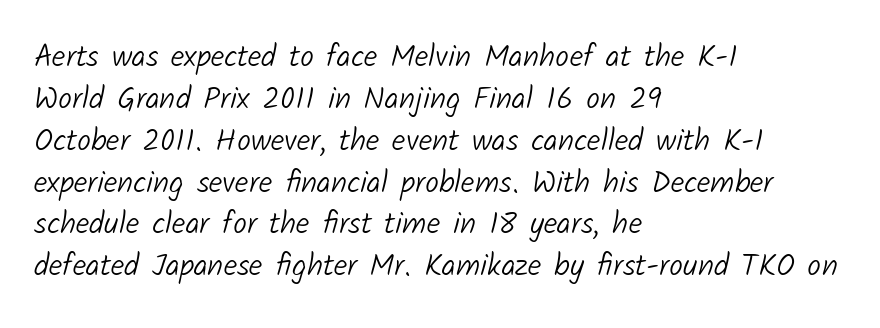
{"serif": "no", "bold": "no", "weight": "light", "width": "normal", "stroke_contrast": "low", "x_height": "medium", "monospaced": "no", "underline": "no", "align": "left", "line_spacing": "normal", "line_spacing_ratio": 1.35, "letter_spacing": "normal", "letter_spacing_em": 0.0, "glyph_px": 31}
